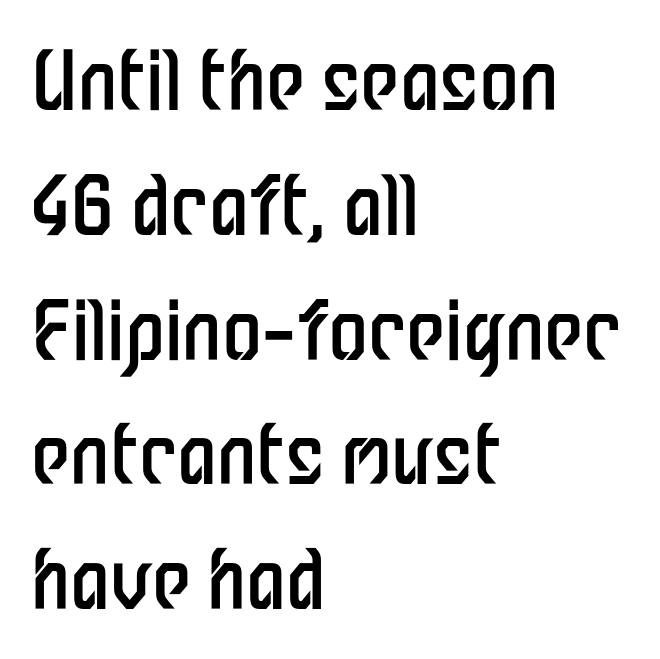
Q: Is the text bold? A: No.
Q: Is the text italic (slanted)? A: No, it is upright.
Q: Is the typeface a serif or a sans-serif typeface? A: Sans-serif.
Q: Is the text underlined? A: No.
Q: How is the paragraph aligned? A: Left-aligned.
Q: Is the spacing between letters normal or unusually wide? A: Normal.
Q: Is the spacing between lines tight, normal or loose? A: Normal.
Q: Width (condensed, normal, or wide)? A: Condensed.
Q: Stroke contrast? A: Low.
Q: x-height? A: Medium.
Q: Monospaced? A: No.
